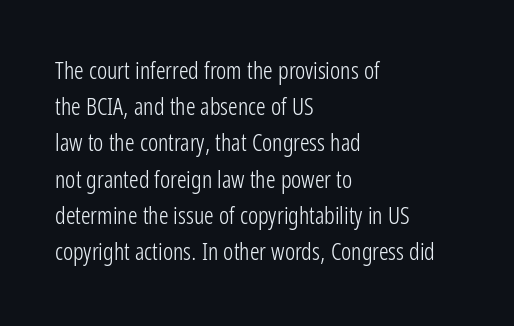
Default kerning and tracking; the words read as compact shapes. Tall strokes in this sample are plumb rather than angled. This rendering uses left alignment, leaving the right contour irregular. Students, observe: this is what conventionally led text looks like. Each stroke keeps to a modest, everyday thickness or less. Honestly, there is no underline to notice here at all.
